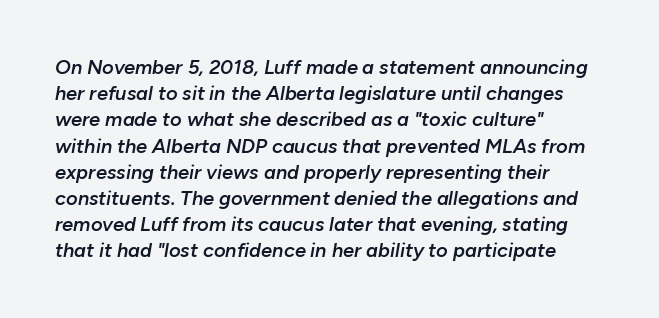
{"italic": "yes", "lean": "right", "slant_degrees": 10, "bold": "semi", "underline": "no", "align": "left", "line_spacing": "normal", "line_spacing_ratio": 1.31, "letter_spacing": "normal", "letter_spacing_em": 0.0, "glyph_px": 20}
